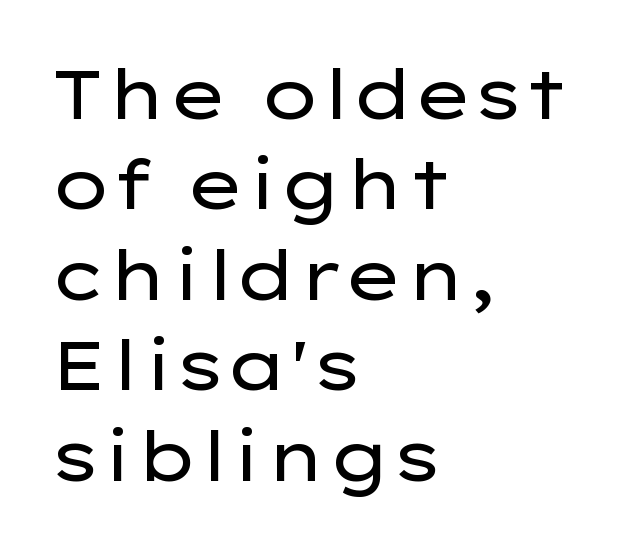
Q: Is the text bold? A: No.
Q: Is the text italic (slanted)? A: No, it is upright.
Q: Is the typeface a serif or a sans-serif typeface? A: Sans-serif.
Q: Is the text underlined? A: No.
Q: How is the paragraph aligned? A: Left-aligned.
Q: Is the spacing between letters normal or unusually wide? A: Normal.
Q: Is the spacing between lines tight, normal or loose? A: Normal.
Q: Width (condensed, normal, or wide)? A: Wide.
Q: Stroke contrast? A: Low.
Q: x-height? A: Medium.
Q: Monospaced? A: No.
